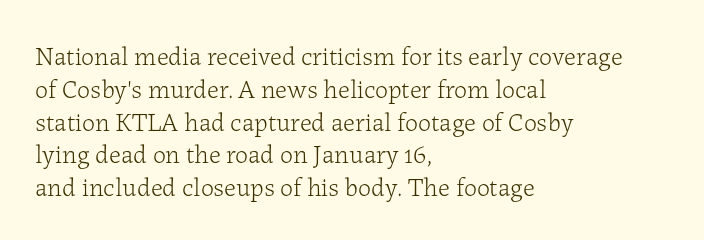
Check the space under the baseline: it is left empty. Posture: upright roman. Is the type heavy? It reads as light-to-regular instead. One-word summary of the alignment: left. The line-height multiplier appears to be the usual default.
